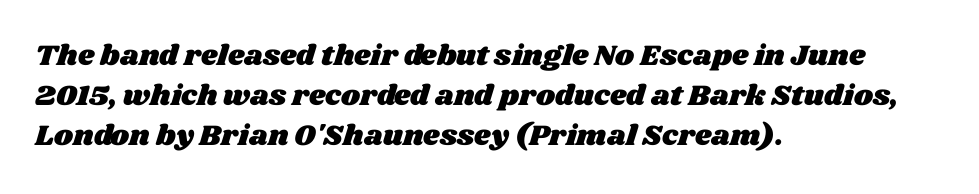
{"width": "wide", "stroke_contrast": "medium", "x_height": "large", "monospaced": "no", "underline": "no", "align": "left", "line_spacing": "normal", "line_spacing_ratio": 1.38, "letter_spacing": "normal", "letter_spacing_em": 0.0, "glyph_px": 29}
